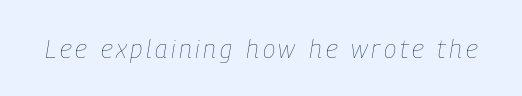
The image shows 26 px text type, italic (leaning right); set not underlined.
